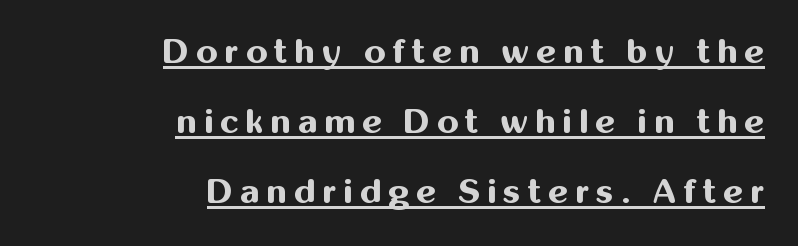
Regarding leading, the lines here are spaced well apart. These lines are rendered in a variable-pitch font. The characters display no serif detailing; their extremities are plain. Inter-character spacing is expanded well beyond the font's built-in metrics.
